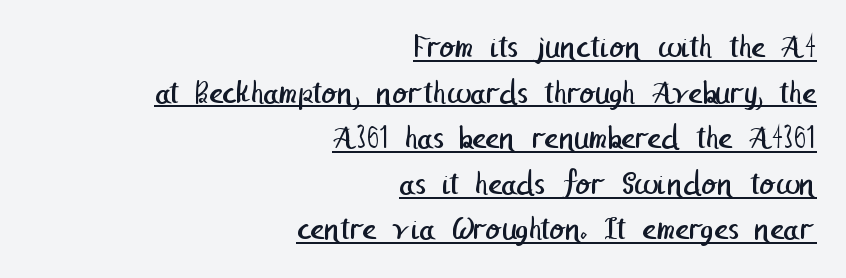
The image shows 34 px regular-weight sans-serif type; set right-aligned, normal line spacing (1.34x), normal letter spacing, underlined; low stroke contrast and a medium x-height.
